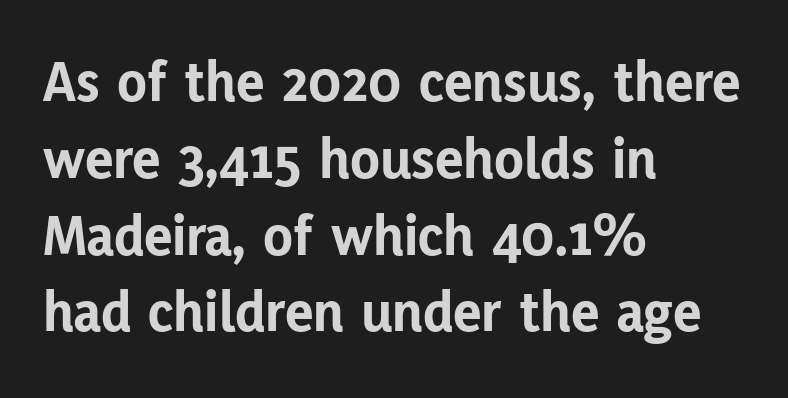
The image shows 60 px bold sans-serif type, upright; set left-aligned, normal line spacing (1.28x), normal letter spacing, not underlined; low stroke contrast and a medium x-height.
